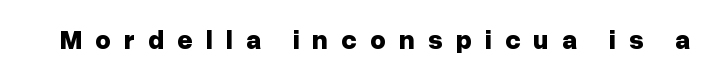
I'd describe the lettering as bold — thick and assertive. Observe the wide spacing: letters keep a clear distance from each other. The glyphs are unaccompanied by any horizontal stroke below them. Tall strokes in this sample are plumb rather than angled.
